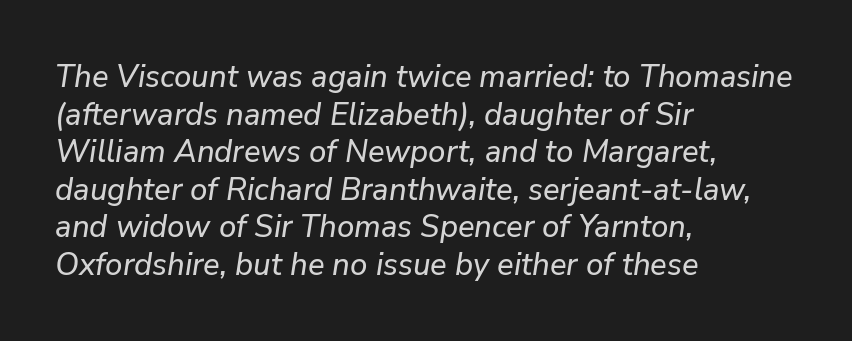
{"italic": "yes", "lean": "right", "slant_degrees": 9, "width": "normal", "stroke_contrast": "low", "x_height": "medium", "monospaced": "no", "underline": "no", "align": "left", "line_spacing_ratio": 1.21, "letter_spacing": "normal", "letter_spacing_em": 0.0, "glyph_px": 31}
